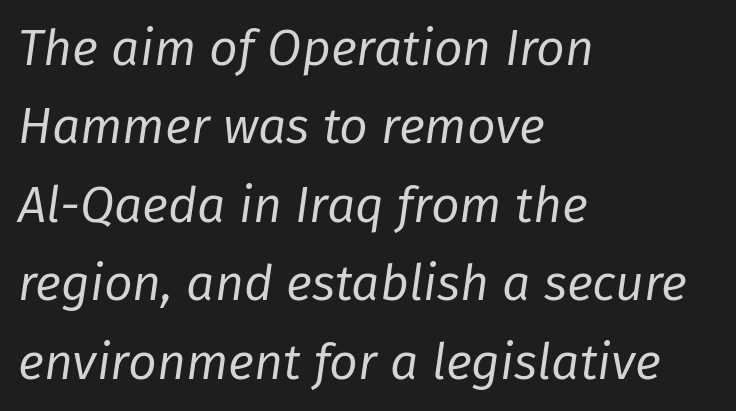
The image shows 50 px regular-weight type, italic (leaning right); set left-aligned, normal line spacing (1.57x), normal letter spacing, not underlined; low stroke contrast and a medium x-height.
